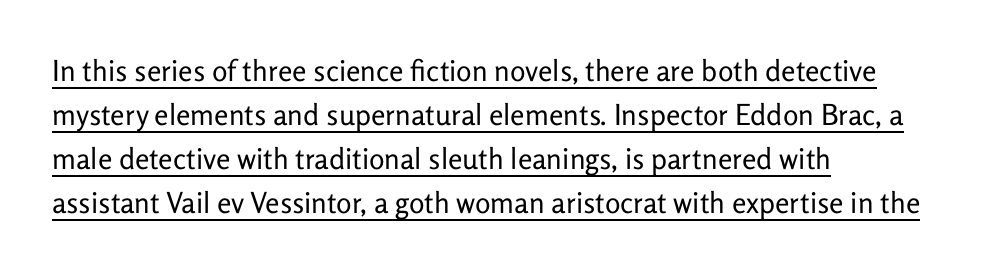
Q: Is the text bold? A: No.
Q: Is the text italic (slanted)? A: No, it is upright.
Q: Is the typeface a serif or a sans-serif typeface? A: Sans-serif.
Q: Is the text underlined? A: Yes.
Q: How is the paragraph aligned? A: Left-aligned.
Q: Is the spacing between letters normal or unusually wide? A: Normal.
Q: Is the spacing between lines tight, normal or loose? A: Normal.
Q: Width (condensed, normal, or wide)? A: Normal.
Q: Stroke contrast? A: Low.
Q: x-height? A: Medium.
Q: Monospaced? A: No.
